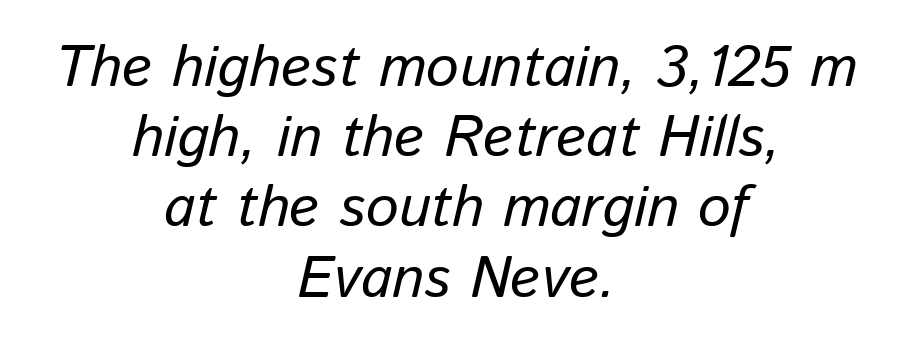
Q: Is the text bold? A: No.
Q: Is the text italic (slanted)? A: Yes, it leans right by about 13 degrees.
Q: Is the text underlined? A: No.
Q: How is the paragraph aligned? A: Centered.
Q: Is the spacing between letters normal or unusually wide? A: Normal.
Q: Width (condensed, normal, or wide)? A: Normal.
Q: Stroke contrast? A: Low.
Q: x-height? A: Medium.
Q: Monospaced? A: No.
